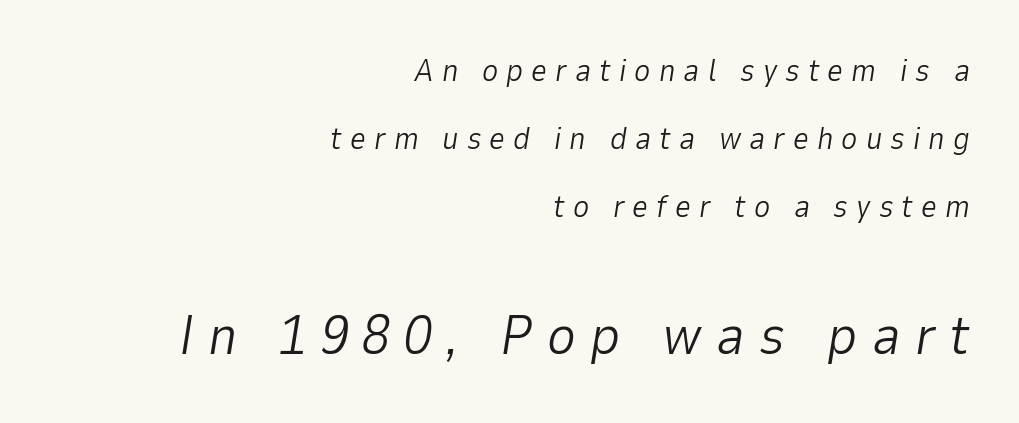
Q: Is the text bold? A: No.
Q: Is the text italic (slanted)? A: Yes, it leans right by about 9 degrees.
Q: Is the text underlined? A: No.
Q: How is the paragraph aligned? A: Right-aligned.
Q: Is the spacing between letters normal or unusually wide? A: Unusually wide.
Q: Is the spacing between lines tight, normal or loose? A: Loose.
Q: Which block of text is set in a larger size, the first (top) or the second (bottom)? A: The second (bottom) one.
Q: Width (condensed, normal, or wide)? A: Normal.
Q: Stroke contrast? A: Low.
Q: x-height? A: Medium.
Q: Monospaced? A: No.
